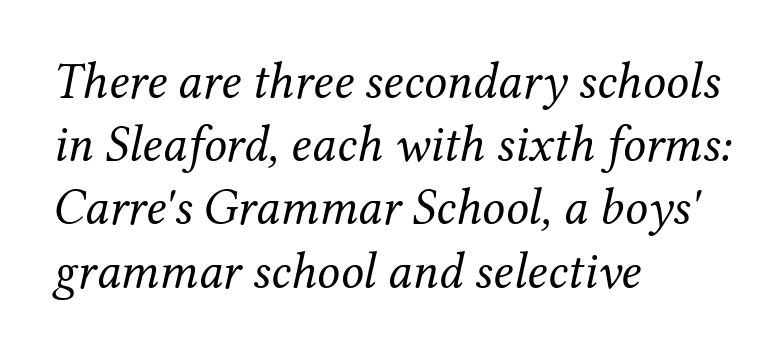
The image shows 51 px regular-weight serif type, italic (leaning right); set left-aligned, line spacing 1.24x, normal letter spacing, not underlined; medium stroke contrast and a medium x-height.
